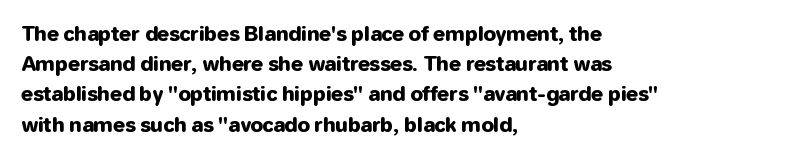
Q: Is the text italic (slanted)? A: No, it is upright.
Q: Is the text underlined? A: No.
Q: How is the paragraph aligned? A: Left-aligned.
Q: Is the spacing between letters normal or unusually wide? A: Normal.
Q: Is the spacing between lines tight, normal or loose? A: Normal.
